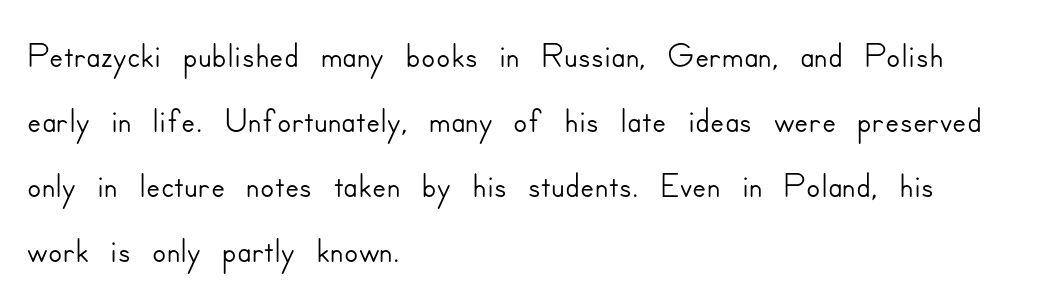
The typography opts for an upright posture over an oblique one. Typeset ragged right — the left edge is the straight one. Varying glyph widths throughout — classic text-font behaviour. Interline gaps are of average width in this sample.
